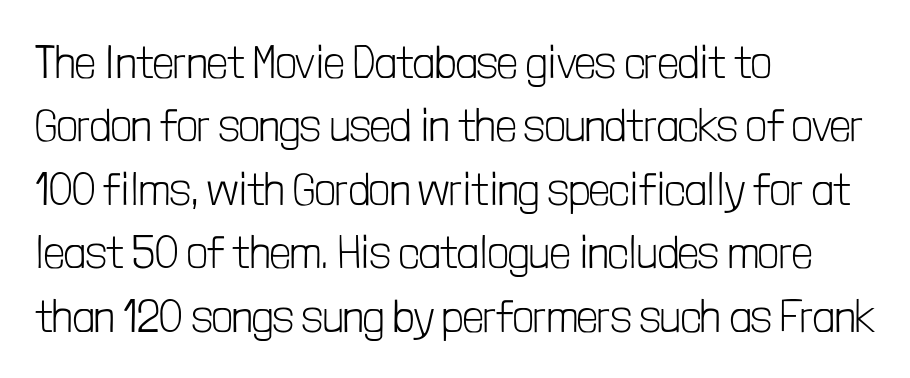
Casual observation: everything's shoved over to the left. The passage shown has conventional tracking throughout. Whoever set this chose a conventional vertical rhythm. Is this a fixed-width face? No — the glyphs have proportional, varying widths.
